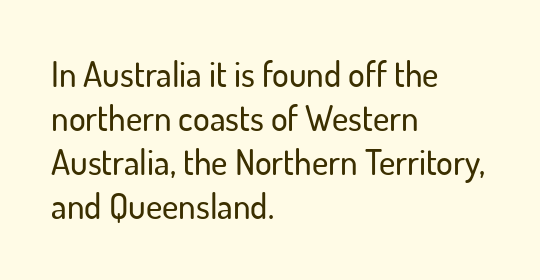
Q: Is the text italic (slanted)? A: No, it is upright.
Q: Is the typeface a serif or a sans-serif typeface? A: Sans-serif.
Q: Is the text underlined? A: No.
Q: How is the paragraph aligned? A: Left-aligned.
Q: Is the spacing between letters normal or unusually wide? A: Normal.
Q: Is the spacing between lines tight, normal or loose? A: Normal.
Q: Width (condensed, normal, or wide)? A: Normal.
Q: Stroke contrast? A: Low.
Q: x-height? A: Small.
Q: Monospaced? A: No.
